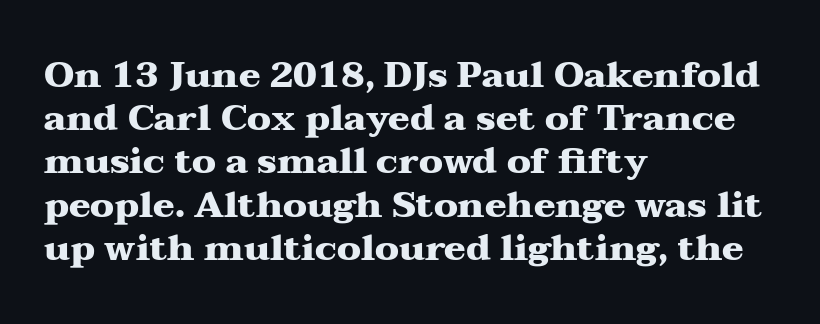
Q: Is the text bold? A: Yes.
Q: Is the text italic (slanted)? A: No, it is upright.
Q: Is the typeface a serif or a sans-serif typeface? A: Serif.
Q: Is the text underlined? A: No.
Q: How is the paragraph aligned? A: Left-aligned.
Q: Is the spacing between letters normal or unusually wide? A: Normal.
Q: Width (condensed, normal, or wide)? A: Wide.
Q: Stroke contrast? A: Medium.
Q: x-height? A: Medium.
Q: Monospaced? A: No.
